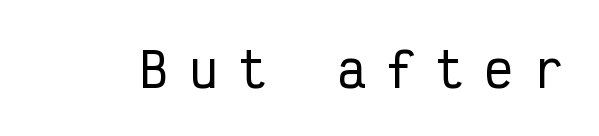
{"serif": "no", "italic": "no", "width": "condensed", "stroke_contrast": "low", "x_height": "medium", "monospaced": "yes", "underline": "no", "letter_spacing": "wide", "letter_spacing_em": 0.45, "glyph_px": 47}
